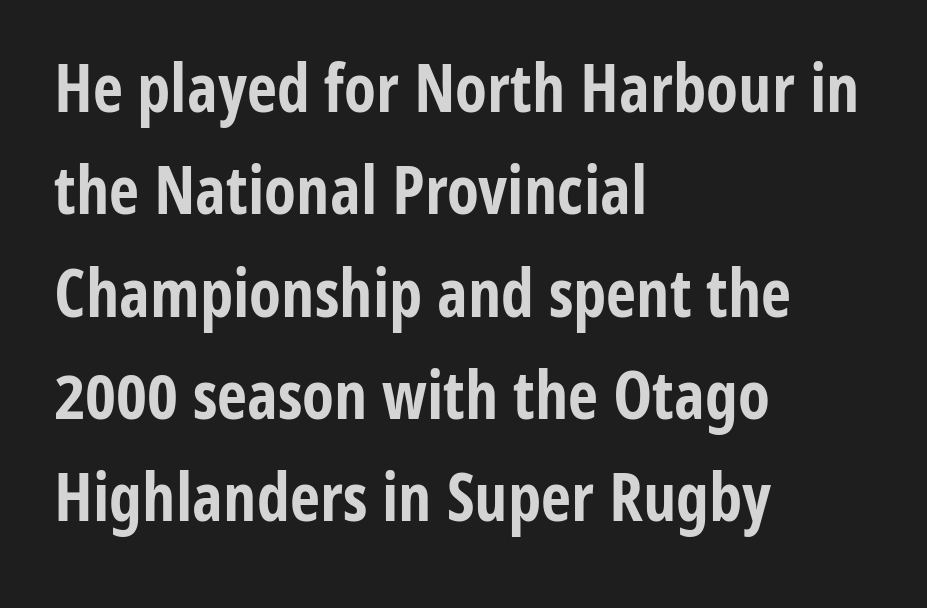
In terms of weight, the rendering is a true, heavy bold. This sample has the flowing, uneven cadence of proportional lettering. Line spacing here is normal. Unlike italic type, these characters show no tilt at all. The compositor pushed each line to the left boundary. The typeface chosen for these lines omits serifs.
